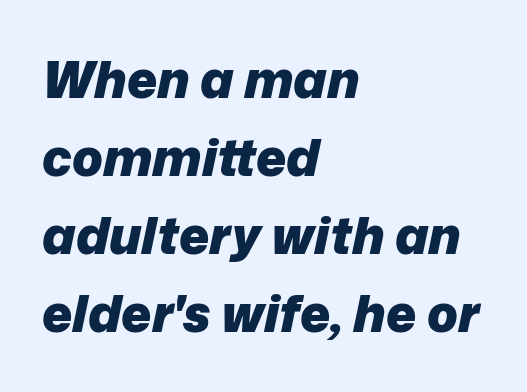
The horizontal fit of the characters is conventional and even. Varying glyph widths throughout — classic text-font behaviour. A classic flush-left, rag-right setting is used for this passage. On the weight axis this lands at bold, roughly 700. A normal amount of white space separates one row of letters from the next.
